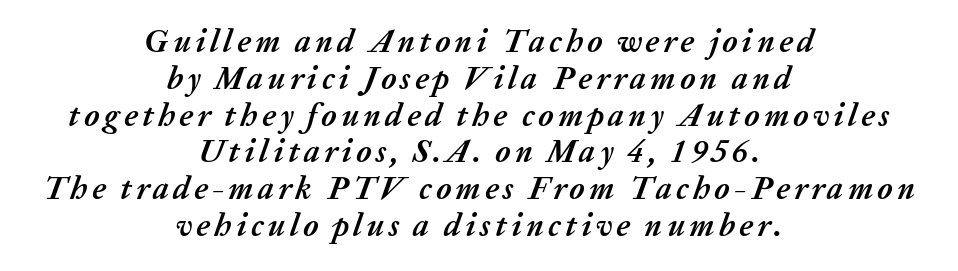
{"italic": "yes", "lean": "right", "slant_degrees": 20, "bold": "yes", "weight": "semibold", "width": "normal", "stroke_contrast": "medium", "x_height": "medium", "monospaced": "no", "underline": "no", "align": "center", "line_spacing": "tight", "line_spacing_ratio": 1.15, "glyph_px": 32}
